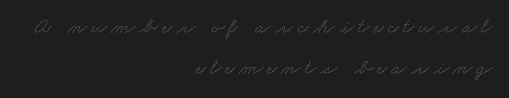
{"bold": "no", "underline": "no", "align": "right", "line_spacing_ratio": 1.85, "glyph_px": 22}
